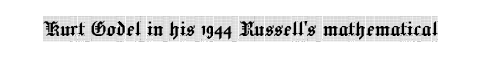
The image shows 25 px text type, upright; set normal letter spacing, not underlined.
